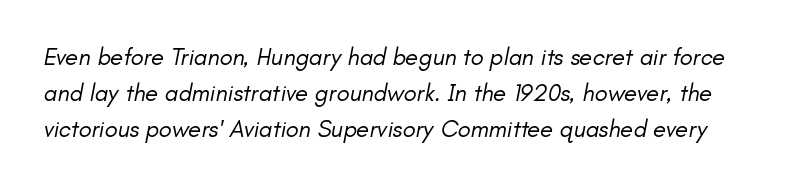
Q: Is the text bold? A: No.
Q: Is the text italic (slanted)? A: Yes, it leans right by about 11 degrees.
Q: Is the text underlined? A: No.
Q: Is the spacing between letters normal or unusually wide? A: Normal.
Q: Is the spacing between lines tight, normal or loose? A: Normal.
